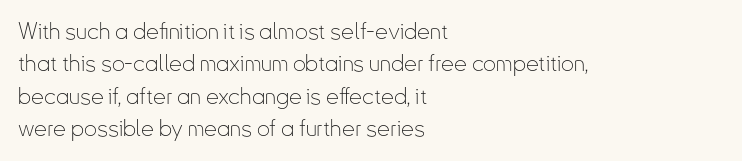
{"italic": "no", "bold": "no", "underline": "no", "align": "left", "line_spacing": "normal", "line_spacing_ratio": 1.41, "letter_spacing": "normal", "letter_spacing_em": 0.0, "glyph_px": 23}
